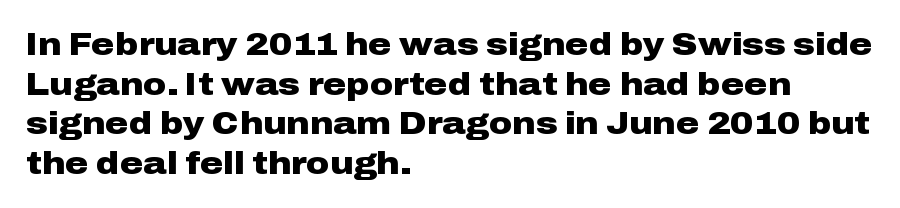
The letterforms sit shoulder to shoulder at normal distance. A sans-serif font was chosen for this passage. Character widths vary here, with narrow letters taking less room than wide ones. A clean baseline with only descenders dipping below it. Rendered with straight, roman letterforms.
